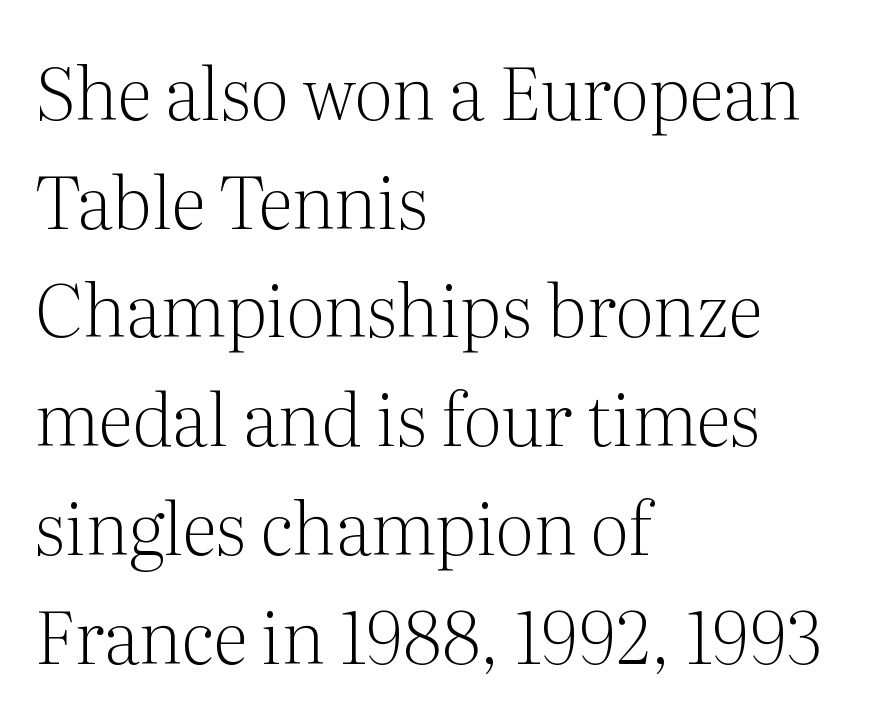
The letters stand straight up with perfectly vertical stems. Summary of vertical rhythm: regular, with standard interline spacing. Underline: absent. On a weight scale, this lands at 450 or below. The paragraph shown leans on its left margin. The text was rendered using a seriffed face with decorative stroke endings.
